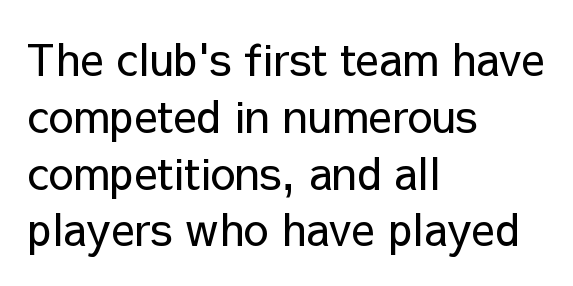
Q: Is the text bold? A: No.
Q: Is the text italic (slanted)? A: No, it is upright.
Q: Is the typeface a serif or a sans-serif typeface? A: Sans-serif.
Q: Is the text underlined? A: No.
Q: How is the paragraph aligned? A: Left-aligned.
Q: Is the spacing between letters normal or unusually wide? A: Normal.
Q: Is the spacing between lines tight, normal or loose? A: Normal.
Q: Width (condensed, normal, or wide)? A: Normal.
Q: Stroke contrast? A: Low.
Q: x-height? A: Medium.
Q: Monospaced? A: No.
